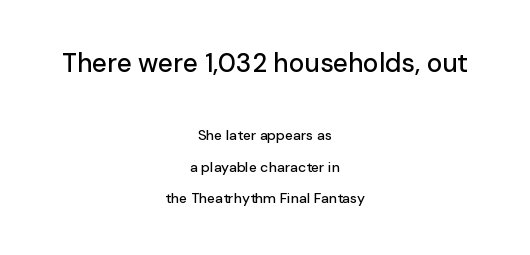
The image shows 26 px text type, upright; set centered, loose line spacing (2.27x), normal letter spacing, not underlined; the first (top) block is 1.86x larger.
